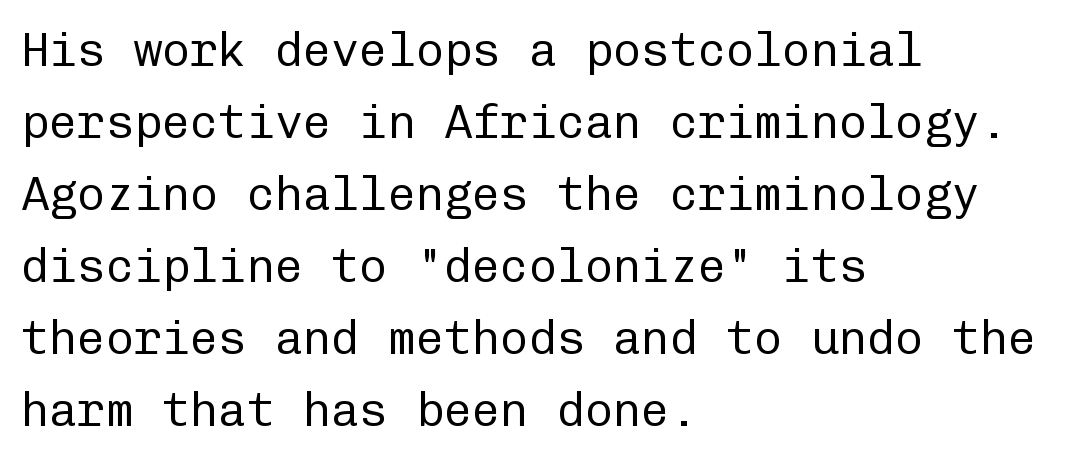
The image shows 47 px regular-weight sans-serif type, upright, monospaced; set left-aligned, normal line spacing (1.53x), normal letter spacing, not underlined; low stroke contrast and a medium x-height.
